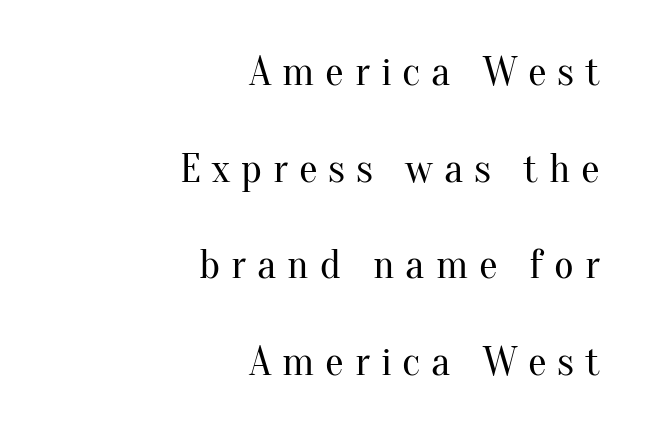
The image shows 42 px regular-weight serif type, upright; set right-aligned, loose line spacing (2.3x), unusually wide letter spacing (+0.26 em), not underlined; medium stroke contrast and a small x-height.
